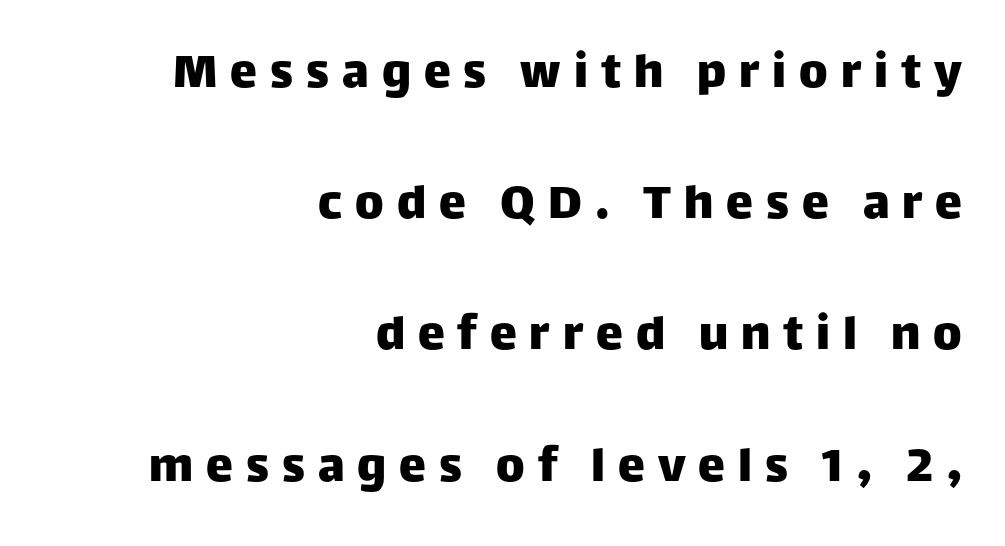
Q: Is the text italic (slanted)? A: No, it is upright.
Q: Is the typeface a serif or a sans-serif typeface? A: Sans-serif.
Q: Is the text underlined? A: No.
Q: How is the paragraph aligned? A: Right-aligned.
Q: Is the spacing between letters normal or unusually wide? A: Unusually wide.
Q: Is the spacing between lines tight, normal or loose? A: Loose.
Q: Width (condensed, normal, or wide)? A: Normal.
Q: Stroke contrast? A: Low.
Q: x-height? A: Large.
Q: Monospaced? A: No.
